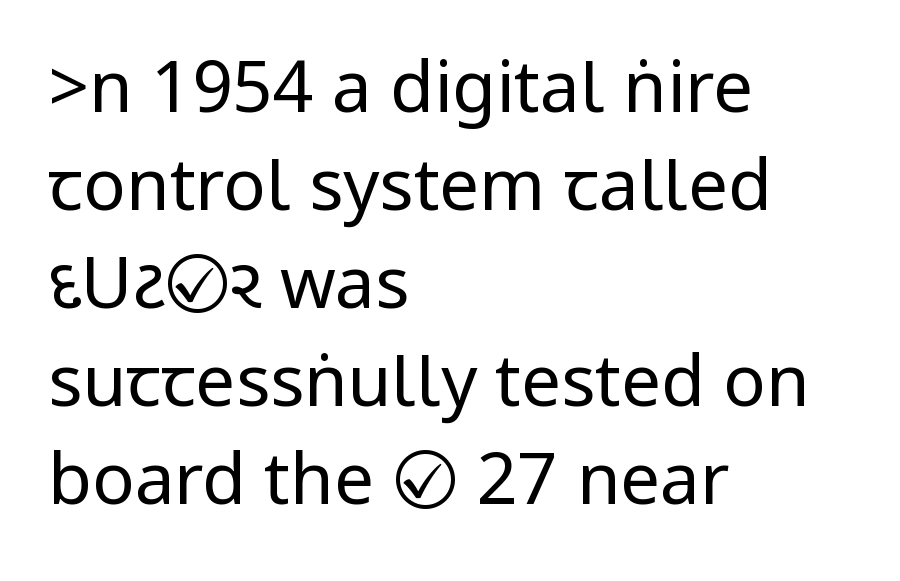
The image shows 71 px regular-weight, condensed sans-serif type, upright; set left-aligned, normal line spacing (1.38x), normal letter spacing, not underlined; low stroke contrast.
